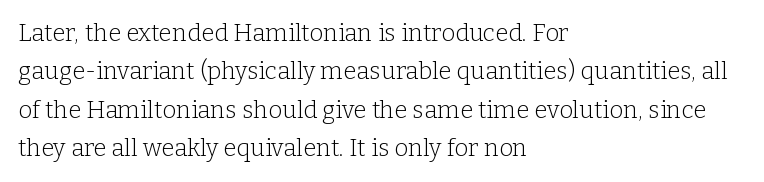
Plain, unruled lines of type. No heavy texture on the line: the type isn't bold. Look at the tracking — it's just the regular setting, nothing added. The axis of the letterforms is exactly vertical. The rows are spaced the way most documents space them.
